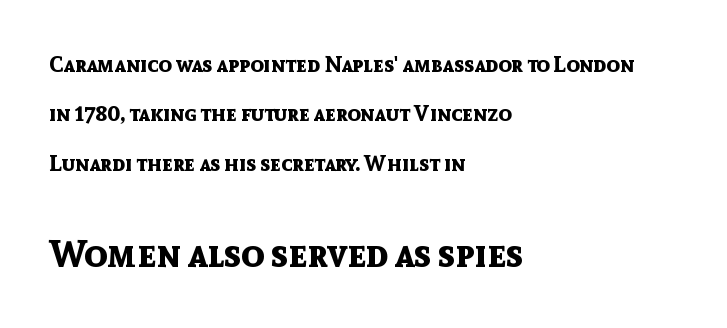
The image shows 38 px bold sans-serif type, upright; set left-aligned, loose line spacing (2.24x), normal letter spacing, not underlined; the second (bottom) block is 1.73x larger; a medium x-height.
